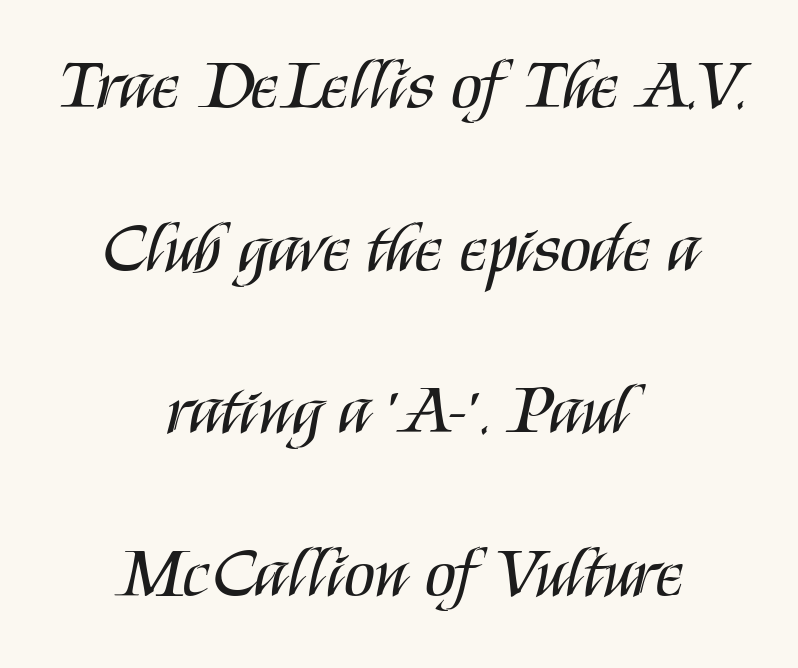
The space between consecutive lines is lavish. Looks like regular typesetting: each glyph gets only the width it needs. A student would call this center alignment; a typographer would say set centered. Glyph-to-glyph distance matches everyday printed text. The text was rendered using a sans face with plain stroke endings.
